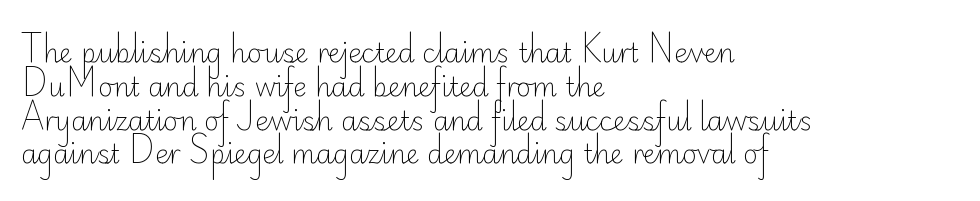
Descenders are the only things crossing below the line. Vertical strokes here are truly vertical. Compared with typical paragraphs, the rows here are spaced about the same. The setting favours the left margin, as ordinary paragraphs usually do.
